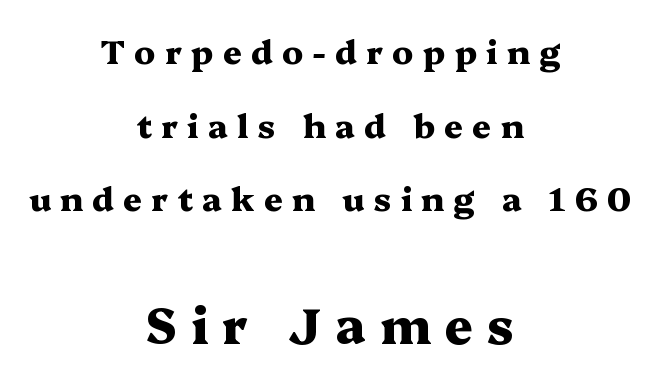
{"serif": "yes", "italic": "no", "bold": "yes", "weight": "heavy", "width": "wide", "stroke_contrast": "medium", "x_height": "medium", "monospaced": "no", "underline": "no", "align": "center", "line_spacing": "loose", "line_spacing_ratio": 2.23, "letter_spacing": "wide", "letter_spacing_em": 0.28, "larger_block": "second", "size_ratio": 1.52, "glyph_px": 50}
